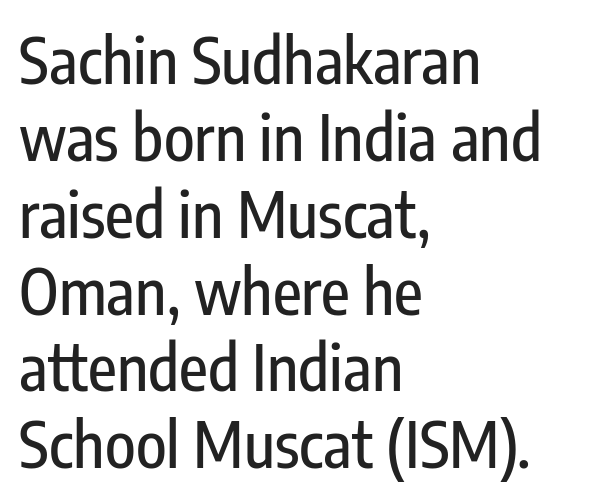
Is the letter spacing exaggerated? No — it looks like the ordinary default. Tall strokes in this sample are plumb rather than angled. Is this a fixed-width face? No — the glyphs have proportional, varying widths. This rendering features lettering with no underline. The type family on display is of the sans-serif kind.
